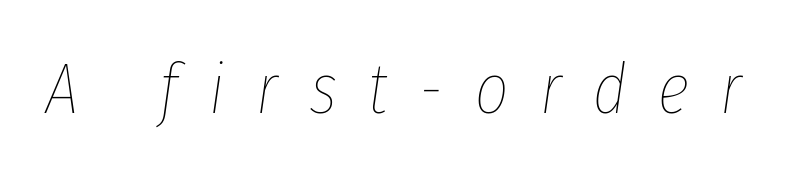
{"italic": "yes", "lean": "right", "slant_degrees": 8, "bold": "no", "weight": "thin", "width": "condensed", "stroke_contrast": "low", "x_height": "medium", "monospaced": "no", "underline": "no", "letter_spacing": "wide", "letter_spacing_em": 0.44, "glyph_px": 72}
